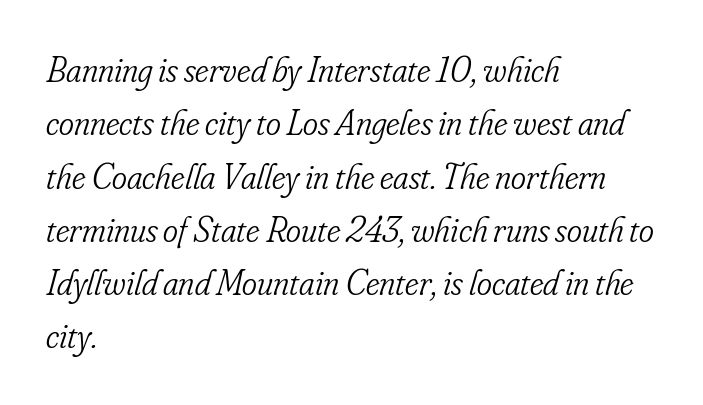
{"serif": "yes", "italic": "yes", "lean": "right", "slant_degrees": 16, "bold": "no", "weight": "light", "width": "condensed", "stroke_contrast": "low", "x_height": "small", "monospaced": "no", "underline": "no", "align": "left", "line_spacing": "normal", "line_spacing_ratio": 1.48, "letter_spacing": "normal", "letter_spacing_em": 0.0, "glyph_px": 36}
